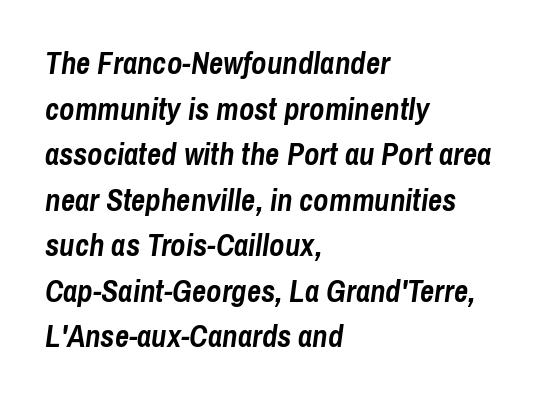
{"italic": "yes", "lean": "right", "slant_degrees": 8, "bold": "yes", "weight": "semibold", "width": "condensed", "stroke_contrast": "low", "x_height": "medium", "monospaced": "no", "underline": "no", "align": "left", "line_spacing": "normal", "line_spacing_ratio": 1.47, "letter_spacing": "normal", "letter_spacing_em": 0.0, "glyph_px": 31}
